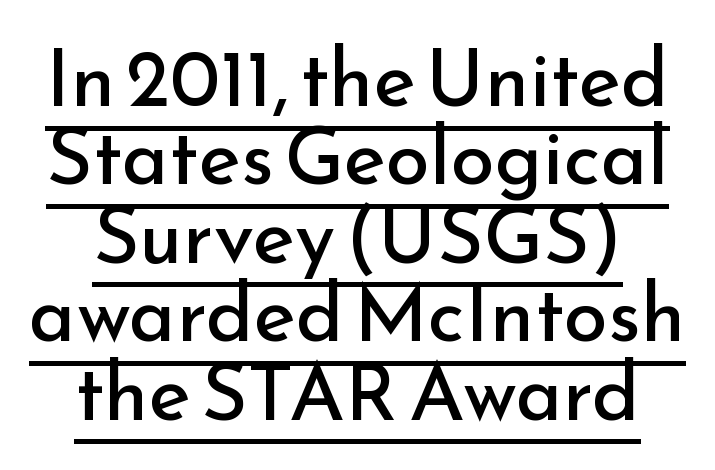
{"serif": "no", "italic": "no", "bold": "no", "weight": "regular", "width": "normal", "stroke_contrast": "low", "x_height": "small", "monospaced": "no", "underline": "yes", "align": "center", "line_spacing": "tight", "line_spacing_ratio": 0.98, "letter_spacing": "normal", "letter_spacing_em": 0.0, "glyph_px": 80}
